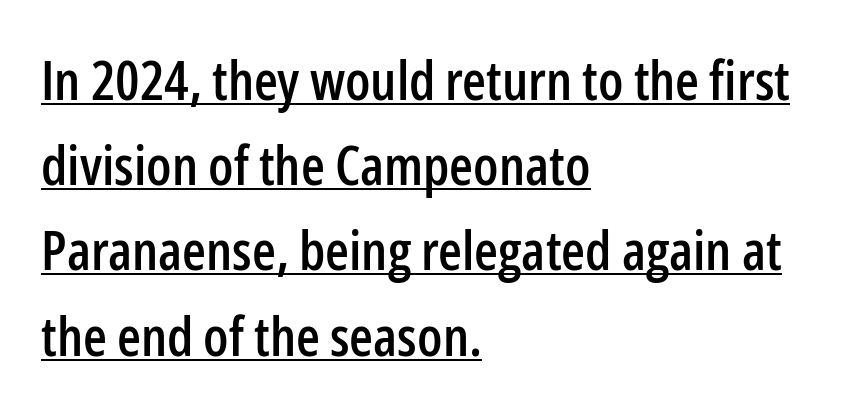
The face used here is a sans, in the tradition of grotesques and geometrics. You can see a thin bar hugging the bottom of the glyphs. The compositor pushed each line to the left boundary. Character widths vary here, with narrow letters taking less room than wide ones. Notice how the stems are strictly vertical — no italics here.
